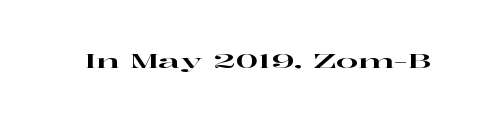
These lines keep a tight, regular rhythm from letter to letter. Unmarked baselines from the first word to the last. Italic: no, the glyphs are upright roman.
